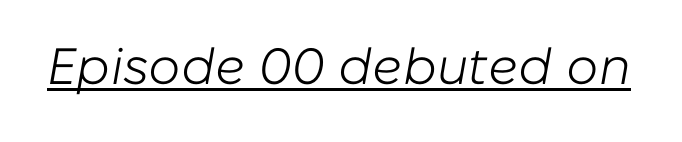
Q: Is the text bold? A: No.
Q: Is the text italic (slanted)? A: Yes, it leans right by about 10 degrees.
Q: Is the text underlined? A: Yes.
Q: Is the spacing between letters normal or unusually wide? A: Normal.
Q: Width (condensed, normal, or wide)? A: Normal.
Q: Stroke contrast? A: Low.
Q: x-height? A: Medium.
Q: Monospaced? A: No.
